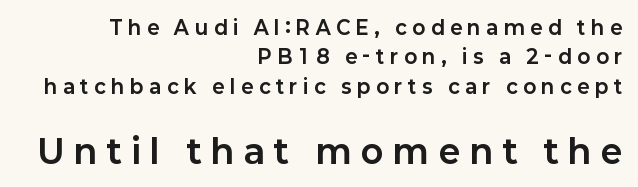
The rag falls on the left side of this text block. Top chunk: small. Bottom chunk: large. Loose tracking; the words dissolve into strings of separated letters. Spacing verdict: proportional, widths tailored to each character.
